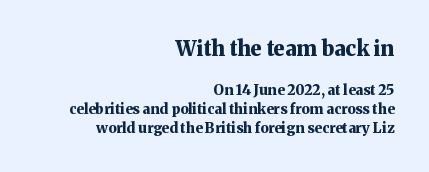
Q: Is the text bold? A: Yes.
Q: Is the text italic (slanted)? A: No, it is upright.
Q: Is the text underlined? A: No.
Q: How is the paragraph aligned? A: Right-aligned.
Q: Is the spacing between letters normal or unusually wide? A: Normal.
Q: Is the spacing between lines tight, normal or loose? A: Normal.
Q: Which block of text is set in a larger size, the first (top) or the second (bottom)? A: The first (top) one.
